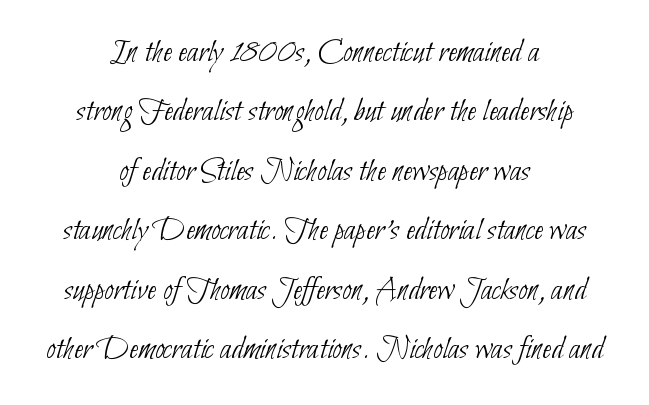
Q: Is the text bold? A: No.
Q: Is the typeface a serif or a sans-serif typeface? A: Sans-serif.
Q: Is the text underlined? A: No.
Q: How is the paragraph aligned? A: Centered.
Q: Is the spacing between letters normal or unusually wide? A: Normal.
Q: Width (condensed, normal, or wide)? A: Condensed.
Q: Stroke contrast? A: Low.
Q: x-height? A: Small.
Q: Monospaced? A: No.
